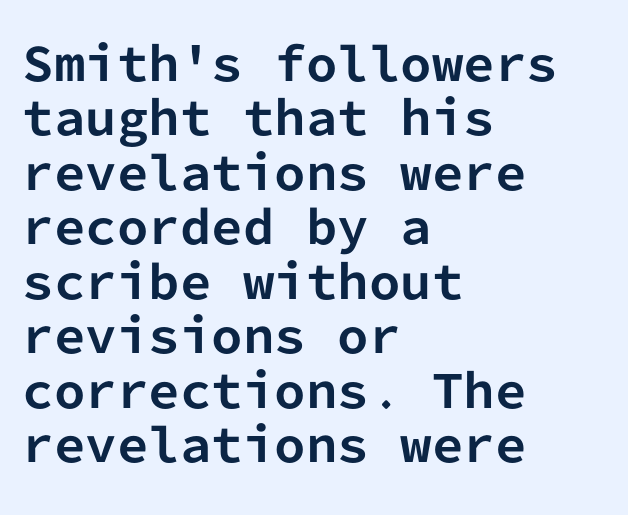
Q: Is the text bold? A: Yes.
Q: Is the text italic (slanted)? A: No, it is upright.
Q: Is the typeface a serif or a sans-serif typeface? A: Sans-serif.
Q: Is the text underlined? A: No.
Q: How is the paragraph aligned? A: Left-aligned.
Q: Is the spacing between letters normal or unusually wide? A: Normal.
Q: Width (condensed, normal, or wide)? A: Normal.
Q: Stroke contrast? A: Low.
Q: x-height? A: Medium.
Q: Monospaced? A: Yes.
